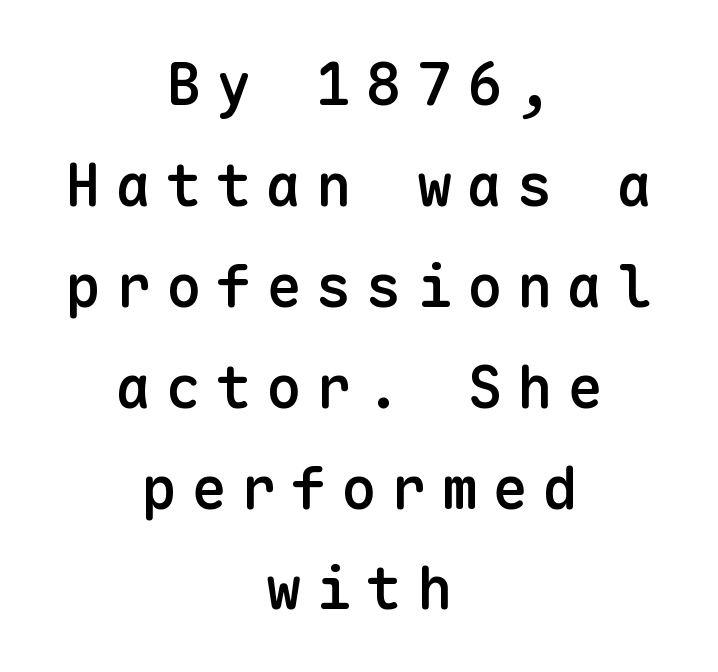
Q: Is the text bold? A: Semi-bold.
Q: Is the text italic (slanted)? A: No, it is upright.
Q: Is the typeface a serif or a sans-serif typeface? A: Sans-serif.
Q: Is the text underlined? A: No.
Q: How is the paragraph aligned? A: Centered.
Q: Is the spacing between letters normal or unusually wide? A: Unusually wide.
Q: Width (condensed, normal, or wide)? A: Normal.
Q: Stroke contrast? A: Low.
Q: x-height? A: Medium.
Q: Monospaced? A: Yes.
